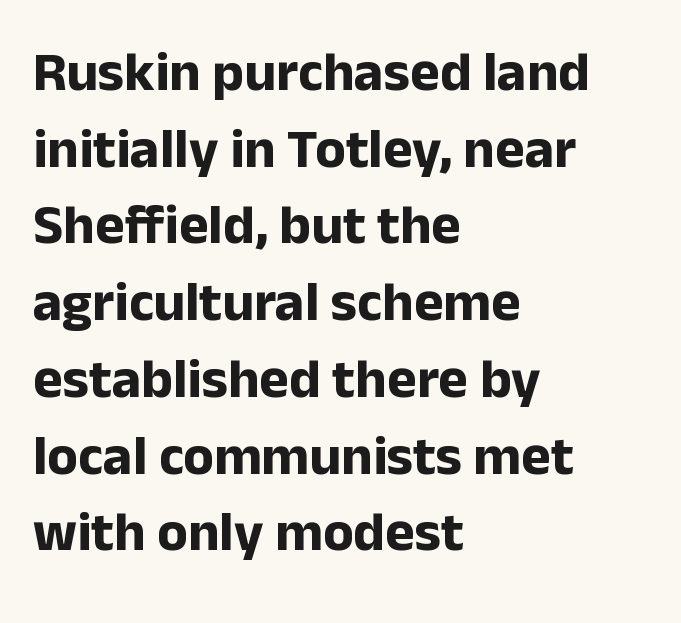
Compared with typical paragraphs, the rows here are spaced about the same. This sample uses an upright cut, with every glyph sitting square on the baseline. This rendering features lettering with no underline. Character widths vary here, with narrow letters taking less room than wide ones. To sum up the face: it is a sans, with no serifs. Look at the stroke-to-counter ratio: heavy, a bold.
